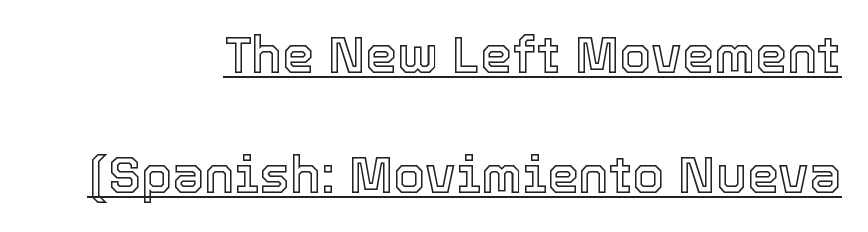
Q: Is the text italic (slanted)? A: No, it is upright.
Q: Is the text underlined? A: Yes.
Q: How is the paragraph aligned? A: Right-aligned.
Q: Is the spacing between letters normal or unusually wide? A: Normal.
Q: Is the spacing between lines tight, normal or loose? A: Loose.
Q: Width (condensed, normal, or wide)? A: Normal.
Q: x-height? A: Medium.
Q: Monospaced? A: No.
